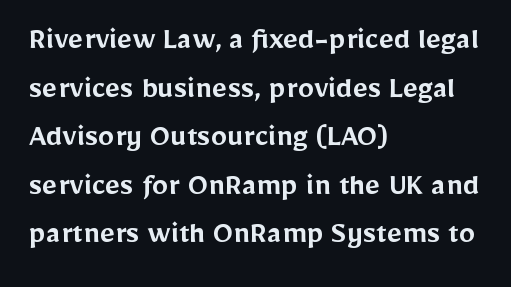
The image shows 33 px semibold sans-serif type, upright; set left-aligned, normal line spacing (1.47x), normal letter spacing, not underlined; low stroke contrast and a medium x-height.
